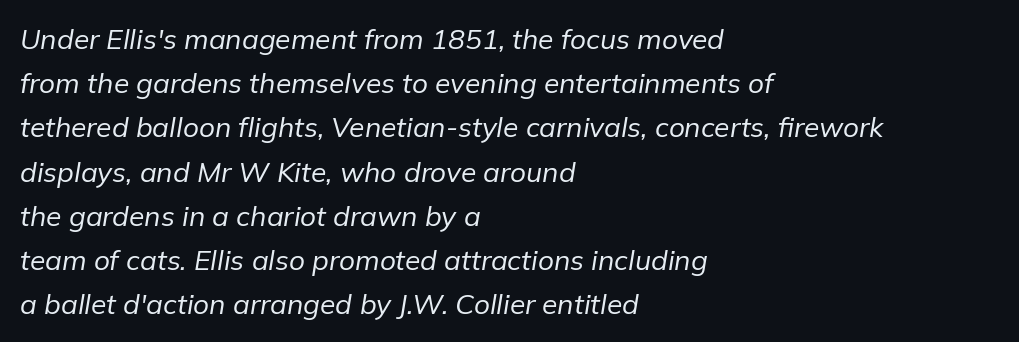
Q: Is the text bold? A: No.
Q: Is the text italic (slanted)? A: Yes, it leans right by about 9 degrees.
Q: Is the text underlined? A: No.
Q: How is the paragraph aligned? A: Left-aligned.
Q: Is the spacing between letters normal or unusually wide? A: Normal.
Q: Is the spacing between lines tight, normal or loose? A: Normal.
Q: Width (condensed, normal, or wide)? A: Normal.
Q: Stroke contrast? A: Low.
Q: x-height? A: Medium.
Q: Monospaced? A: No.
